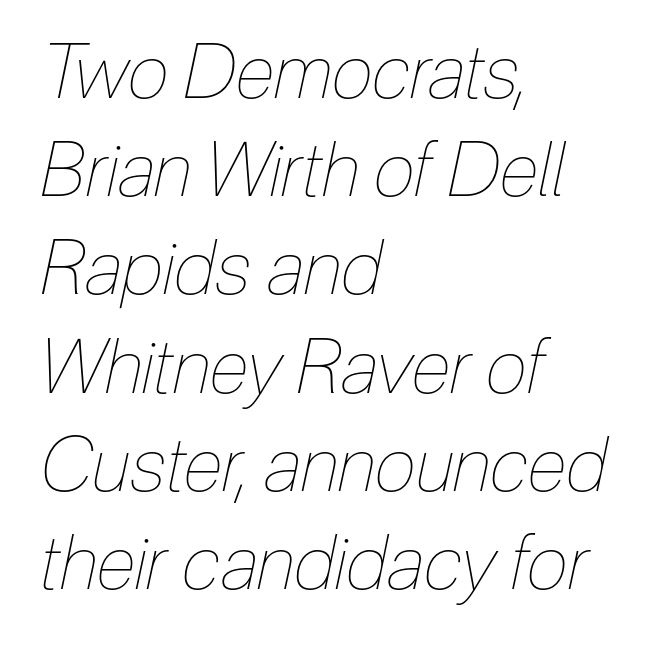
The image shows 75 px thin, condensed type, italic (leaning right); set left-aligned, normal line spacing (1.31x), normal letter spacing, not underlined; low stroke contrast and a medium x-height.
